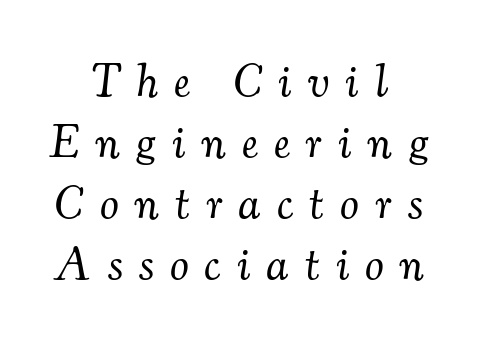
{"serif": "yes", "italic": "yes", "lean": "right", "slant_degrees": 7, "bold": "no", "weight": "light", "width": "normal", "stroke_contrast": "medium", "x_height": "small", "monospaced": "no", "underline": "no", "line_spacing": "normal", "line_spacing_ratio": 1.3, "letter_spacing": "wide", "letter_spacing_em": 0.35, "glyph_px": 47}
